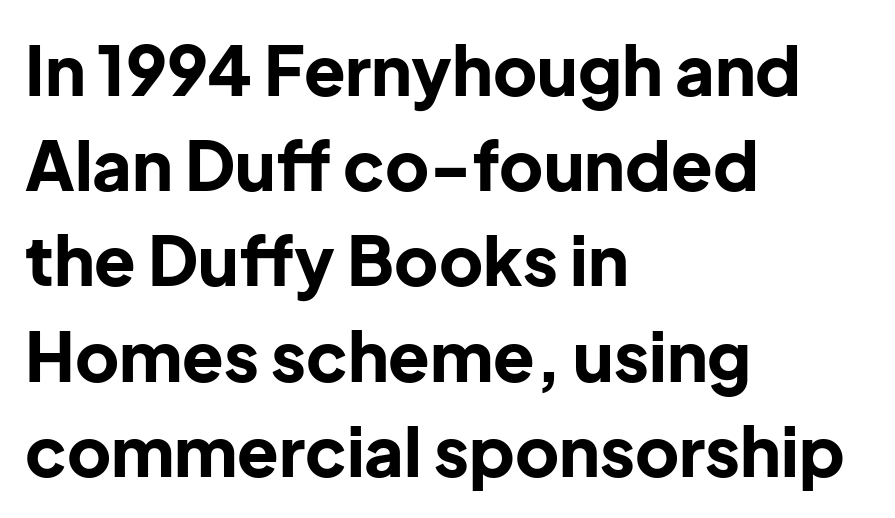
Quick note: not italic, upright. The passage shown is not underscored anywhere. These lines keep a tight, regular rhythm from letter to letter. These lines are rendered in a variable-pitch font.
